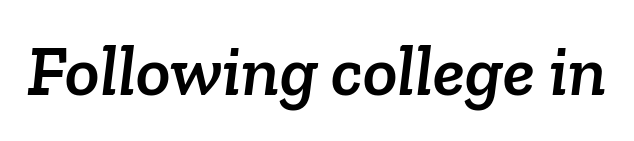
The image shows 72 px serif type; set normal letter spacing, not underlined; low stroke contrast and a medium x-height.
